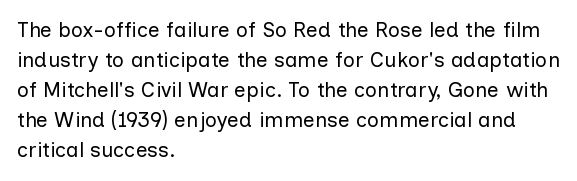
{"italic": "no", "bold": "no", "underline": "no", "align": "left", "line_spacing": "normal", "line_spacing_ratio": 1.43, "letter_spacing": "normal", "letter_spacing_em": 0.0, "glyph_px": 21}
